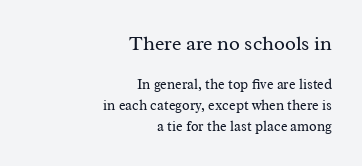
{"italic": "no", "bold": "no", "underline": "no", "align": "right", "line_spacing": "normal", "line_spacing_ratio": 1.47, "letter_spacing": "normal", "letter_spacing_em": 0.0, "larger_block": "first", "size_ratio": 1.43, "glyph_px": 20}
